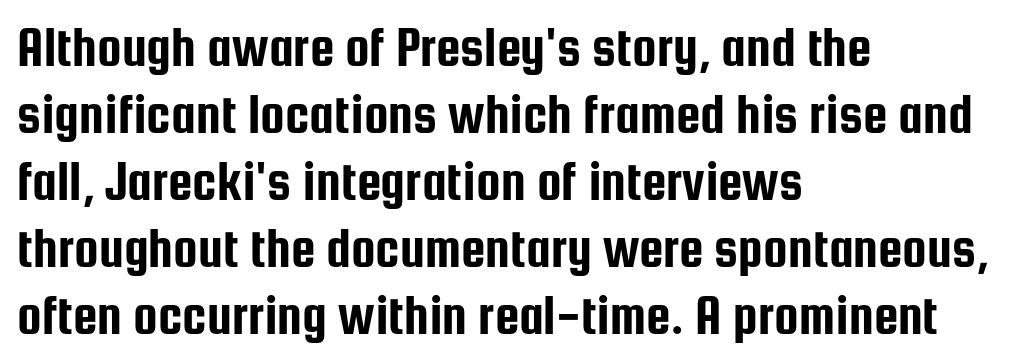
Q: Is the text italic (slanted)? A: No, it is upright.
Q: Is the typeface a serif or a sans-serif typeface? A: Sans-serif.
Q: Is the text underlined? A: No.
Q: How is the paragraph aligned? A: Left-aligned.
Q: Is the spacing between letters normal or unusually wide? A: Normal.
Q: Width (condensed, normal, or wide)? A: Condensed.
Q: Stroke contrast? A: Low.
Q: x-height? A: Medium.
Q: Monospaced? A: No.
